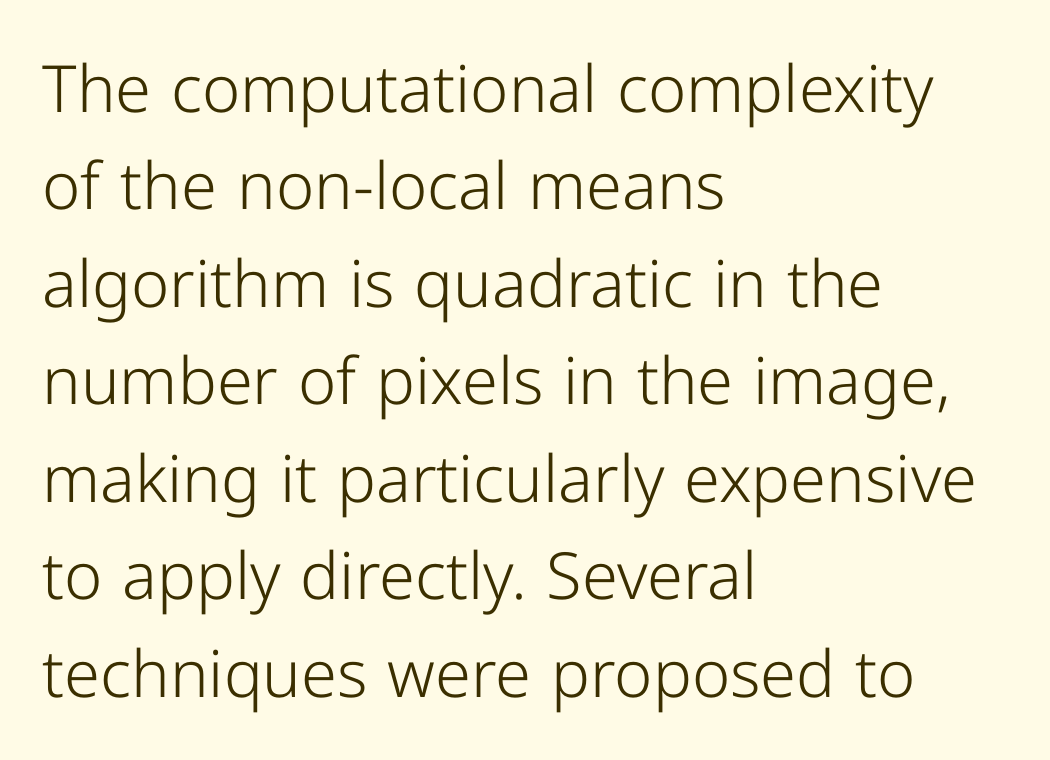
The face used here is proportionally spaced, like ordinary book or web type. Unmarked baselines from the first word to the last. Typeset ragged right — the left edge is the straight one. I'd call this a sans setting — the letters go barefoot. Weight: in the light-to-regular range. If you measured baseline to baseline, you'd find a middling distance.
